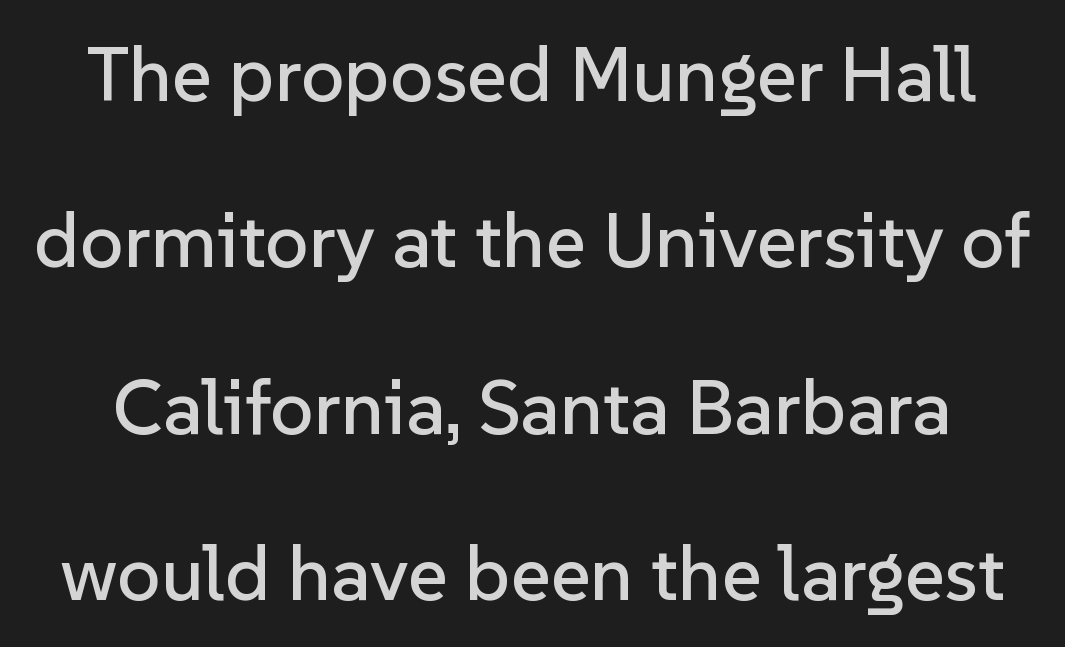
Q: Is the text italic (slanted)? A: No, it is upright.
Q: Is the typeface a serif or a sans-serif typeface? A: Sans-serif.
Q: Is the text underlined? A: No.
Q: Is the spacing between letters normal or unusually wide? A: Normal.
Q: Is the spacing between lines tight, normal or loose? A: Loose.
Q: Width (condensed, normal, or wide)? A: Normal.
Q: Stroke contrast? A: Low.
Q: x-height? A: Medium.
Q: Monospaced? A: No.
